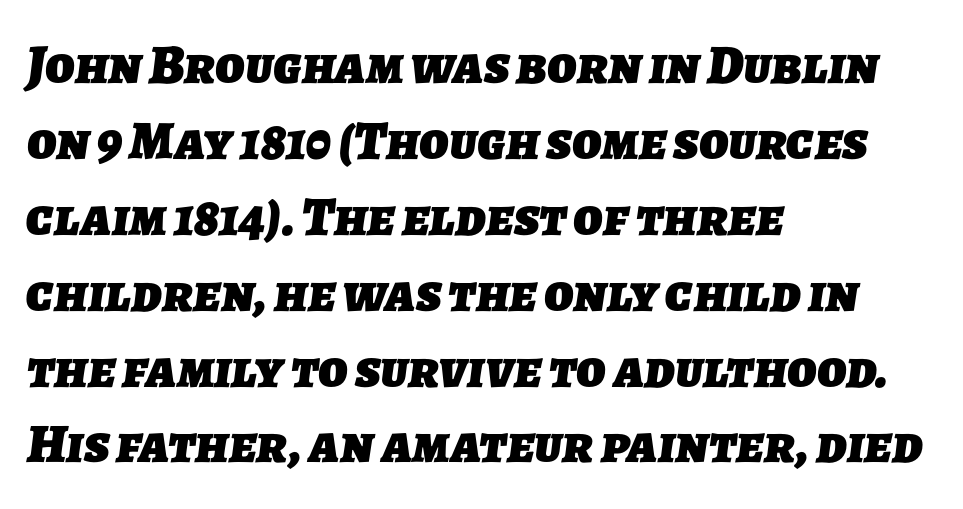
{"serif": "no", "bold": "yes", "weight": "heavy", "width": "normal", "stroke_contrast": "low", "x_height": "medium", "monospaced": "no", "underline": "no", "align": "left", "line_spacing": "normal", "line_spacing_ratio": 1.38, "letter_spacing": "normal", "letter_spacing_em": 0.0, "glyph_px": 55}
